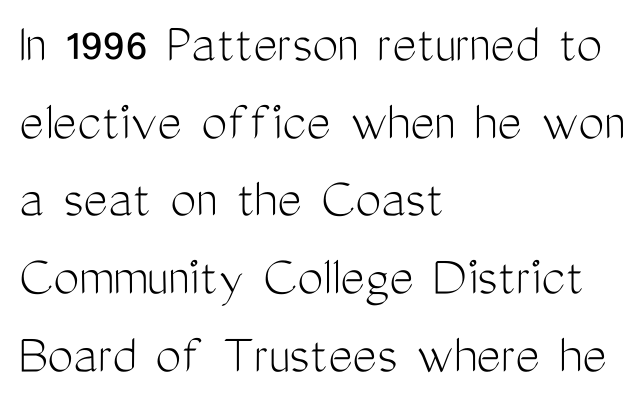
Q: Is the text bold? A: No.
Q: Is the text italic (slanted)? A: No, it is upright.
Q: Is the typeface a serif or a sans-serif typeface? A: Sans-serif.
Q: Is the text underlined? A: No.
Q: How is the paragraph aligned? A: Left-aligned.
Q: Is the spacing between letters normal or unusually wide? A: Normal.
Q: Is the spacing between lines tight, normal or loose? A: Normal.
Q: Width (condensed, normal, or wide)? A: Condensed.
Q: Stroke contrast? A: Medium.
Q: x-height? A: Medium.
Q: Monospaced? A: No.
